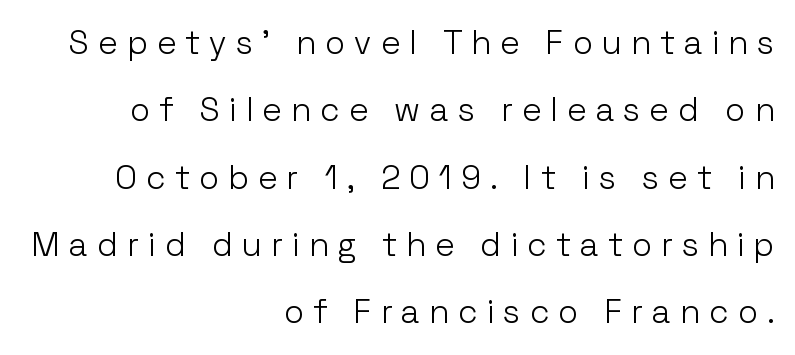
{"serif": "no", "italic": "no", "bold": "no", "weight": "light", "width": "normal", "stroke_contrast": "low", "x_height": "medium", "monospaced": "no", "underline": "no", "align": "right", "line_spacing": "loose", "line_spacing_ratio": 2.04, "letter_spacing": "wide", "letter_spacing_em": 0.29, "glyph_px": 33}
